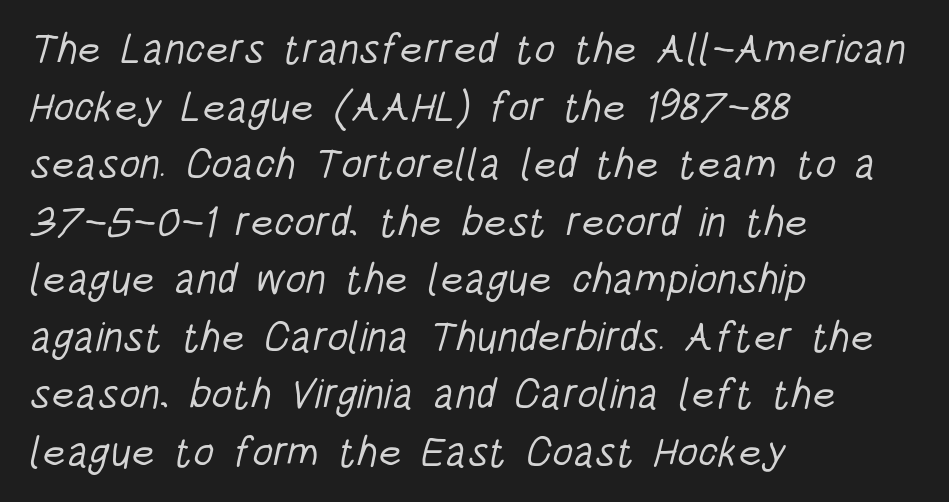
The typesetter chose a ragged-right arrangement here. Looks like regular typesetting: each glyph gets only the width it needs. Stems and bowls with no extra thickness — not bold. Successive baselines arrive at the customary interval. The passage shown is not underscored anywhere.
